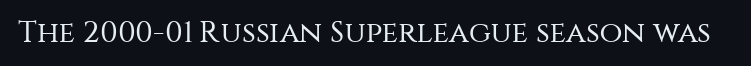
Q: Is the text bold? A: No.
Q: Is the text italic (slanted)? A: No, it is upright.
Q: Is the typeface a serif or a sans-serif typeface? A: Sans-serif.
Q: Is the text underlined? A: No.
Q: Is the spacing between letters normal or unusually wide? A: Normal.
Q: Width (condensed, normal, or wide)? A: Normal.
Q: Stroke contrast? A: Medium.
Q: x-height? A: Large.
Q: Monospaced? A: No.
